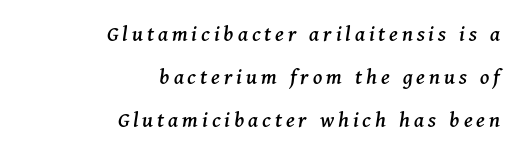
Horizontal alignment here is rightward, an uncommon choice for prose. A typesetter would mark this as italic. Underlining? Definitely not there.
